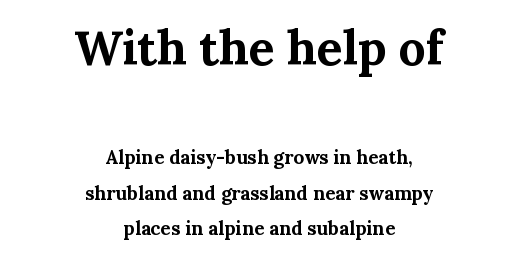
The image shows 48 px bold serif type, upright; set centered, line spacing 1.87x, normal letter spacing, not underlined; the first (top) block is 2.53x larger; medium stroke contrast and a medium x-height.
